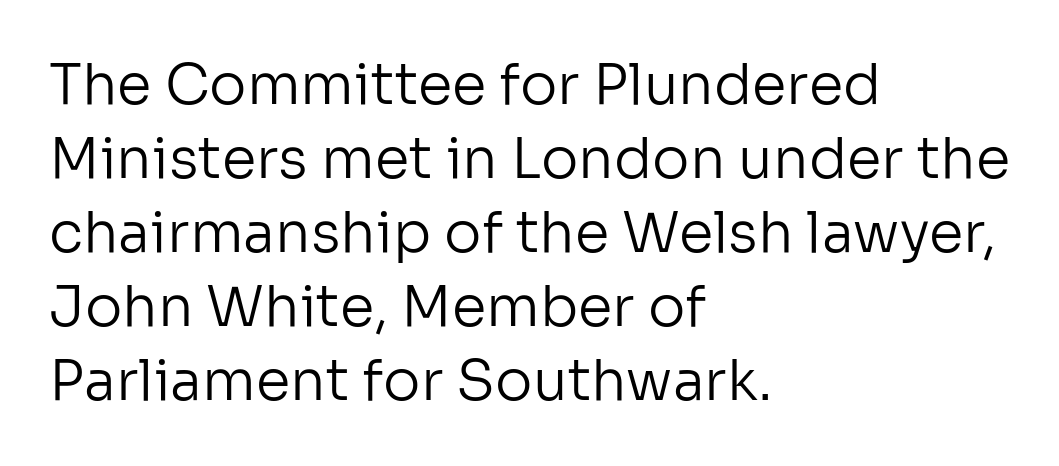
These lines are rendered in a variable-pitch font. Check where the strokes stop: nothing finishes them off — pure sans. The lines are quadded left. This is roman type, the default non-slanted kind.
